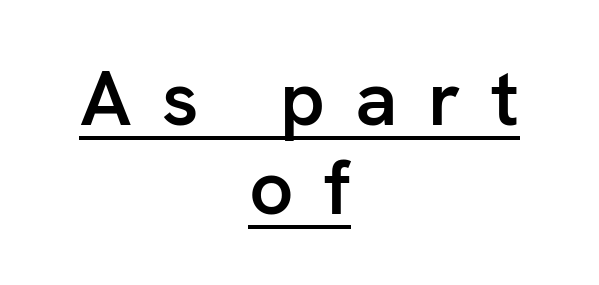
Q: Is the text bold? A: Semi-bold.
Q: Is the text italic (slanted)? A: No, it is upright.
Q: Is the typeface a serif or a sans-serif typeface? A: Sans-serif.
Q: Is the text underlined? A: Yes.
Q: How is the paragraph aligned? A: Centered.
Q: Is the spacing between letters normal or unusually wide? A: Unusually wide.
Q: Is the spacing between lines tight, normal or loose? A: Tight.
Q: Width (condensed, normal, or wide)? A: Normal.
Q: Stroke contrast? A: Low.
Q: x-height? A: Medium.
Q: Monospaced? A: No.
